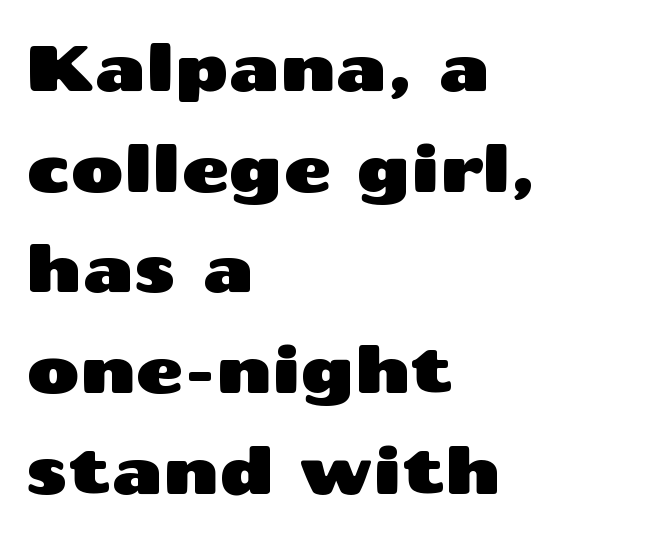
Here the designer chose a conventional face with non-uniform glyph widths. A student would call this left alignment; a typographer would say flush left, rag right. Descenders are the only things crossing below the line. This sample uses plain, unmodified letter spacing. The glyphs in this specimen are sans serif. Is there any slant? The stems are plumb.
